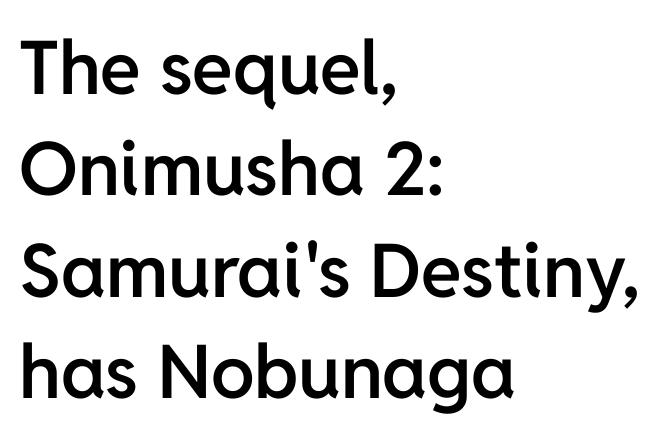
The image shows 74 px semibold sans-serif type, upright; set left-aligned, normal line spacing (1.37x), normal letter spacing, not underlined; low stroke contrast and a medium x-height.
